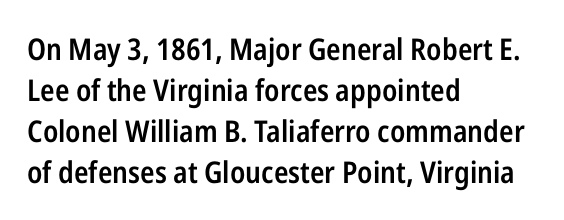
Q: Is the text bold? A: Semi-bold.
Q: Is the text italic (slanted)? A: No, it is upright.
Q: Is the typeface a serif or a sans-serif typeface? A: Sans-serif.
Q: Is the text underlined? A: No.
Q: How is the paragraph aligned? A: Left-aligned.
Q: Is the spacing between letters normal or unusually wide? A: Normal.
Q: Is the spacing between lines tight, normal or loose? A: Normal.
Q: Width (condensed, normal, or wide)? A: Condensed.
Q: Stroke contrast? A: Low.
Q: x-height? A: Medium.
Q: Monospaced? A: No.
